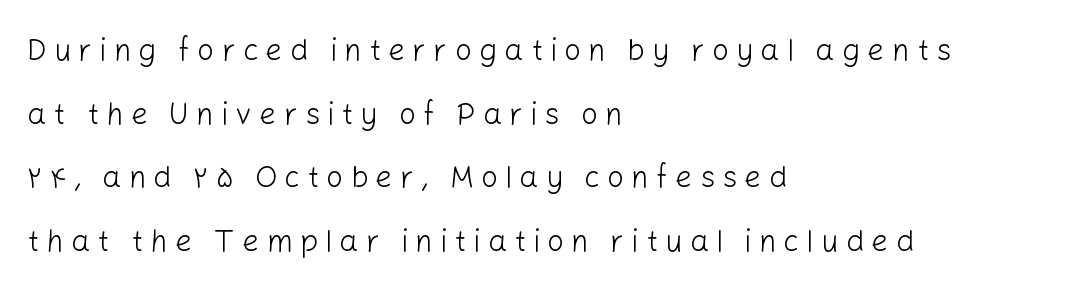
The image shows 30 px light sans-serif type, upright; set left-aligned, loose line spacing (2.12x), unusually wide letter spacing (+0.24 em), not underlined; low stroke contrast and a medium x-height.
